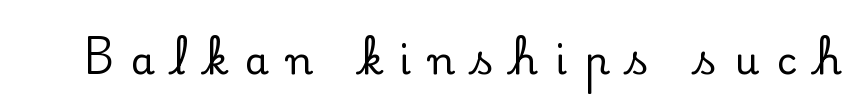
A typesetter would call this proportional, since set widths differ per character. Just letters on the line, the space beneath them empty. Letter spacing: wide.
